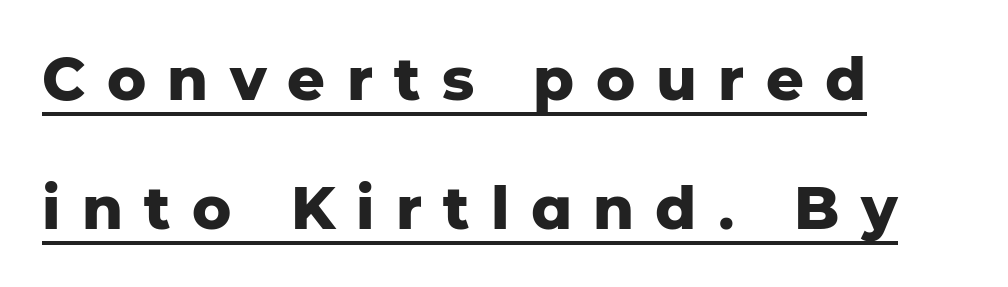
Q: Is the text bold? A: Yes.
Q: Is the text italic (slanted)? A: No, it is upright.
Q: Is the typeface a serif or a sans-serif typeface? A: Sans-serif.
Q: Is the text underlined? A: Yes.
Q: How is the paragraph aligned? A: Left-aligned.
Q: Is the spacing between letters normal or unusually wide? A: Unusually wide.
Q: Is the spacing between lines tight, normal or loose? A: Loose.
Q: Width (condensed, normal, or wide)? A: Normal.
Q: Stroke contrast? A: Low.
Q: x-height? A: Medium.
Q: Monospaced? A: No.
